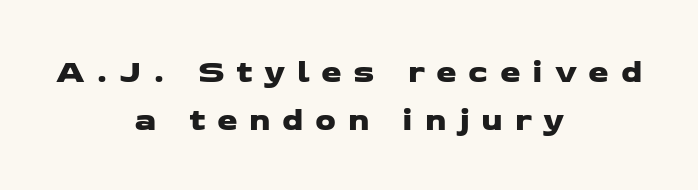
{"serif": "no", "width": "wide", "stroke_contrast": "low", "x_height": "medium", "monospaced": "no", "underline": "no", "align": "center", "line_spacing": "normal", "line_spacing_ratio": 1.46, "letter_spacing": "wide", "letter_spacing_em": 0.35, "glyph_px": 33}
